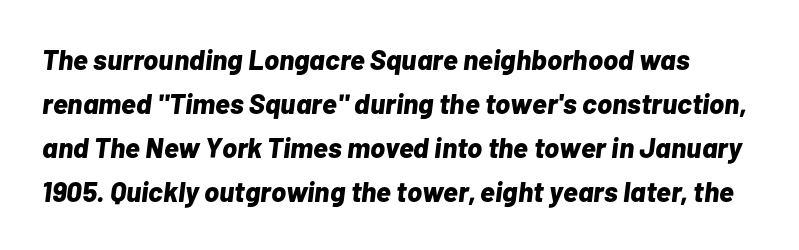
{"italic": "yes", "lean": "right", "slant_degrees": 7, "bold": "yes", "weight": "bold", "width": "normal", "stroke_contrast": "low", "x_height": "medium", "monospaced": "no", "underline": "no", "line_spacing": "normal", "line_spacing_ratio": 1.57, "letter_spacing": "normal", "letter_spacing_em": 0.0, "glyph_px": 28}
